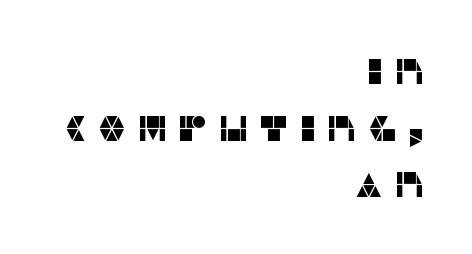
{"serif": "no", "italic": "no", "width": "normal", "stroke_contrast": "low", "x_height": "large", "monospaced": "no", "underline": "no", "align": "right", "line_spacing": "normal", "line_spacing_ratio": 1.57, "letter_spacing": "wide", "letter_spacing_em": 0.28, "glyph_px": 36}
